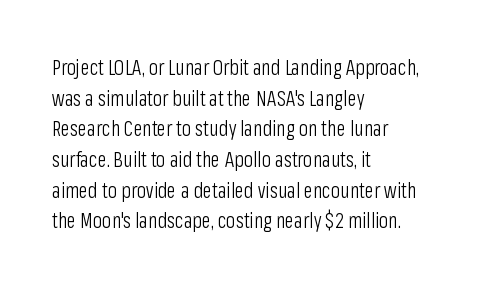
Q: Is the text bold? A: No.
Q: Is the text italic (slanted)? A: No, it is upright.
Q: Is the text underlined? A: No.
Q: How is the paragraph aligned? A: Left-aligned.
Q: Is the spacing between letters normal or unusually wide? A: Normal.
Q: Is the spacing between lines tight, normal or loose? A: Normal.
